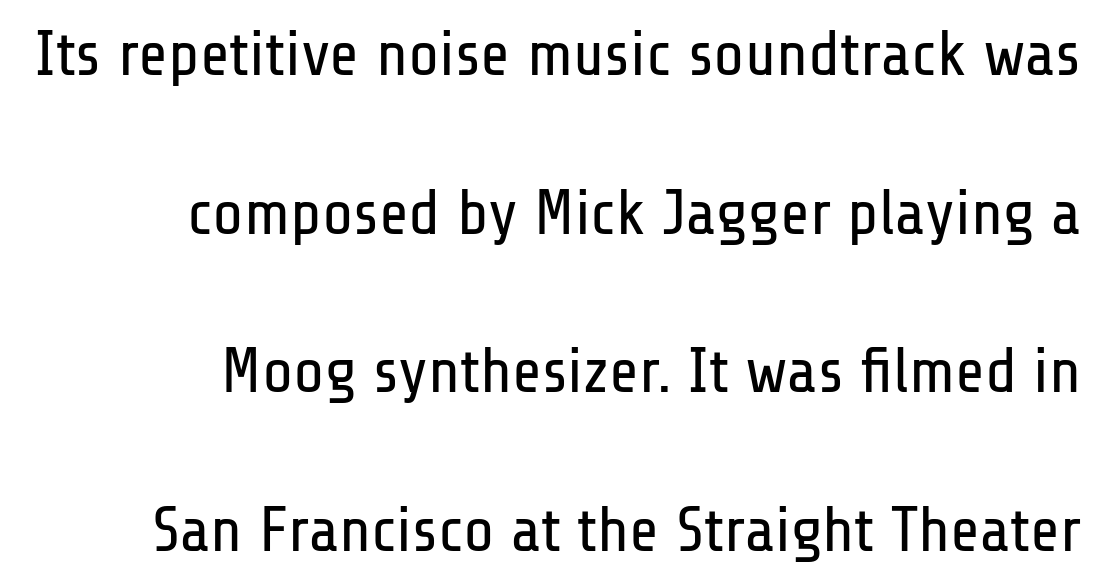
{"serif": "no", "italic": "no", "bold": "no", "weight": "regular", "width": "condensed", "stroke_contrast": "low", "x_height": "medium", "monospaced": "no", "underline": "no", "align": "right", "line_spacing": "loose", "line_spacing_ratio": 2.48, "letter_spacing": "normal", "letter_spacing_em": 0.0, "glyph_px": 64}
